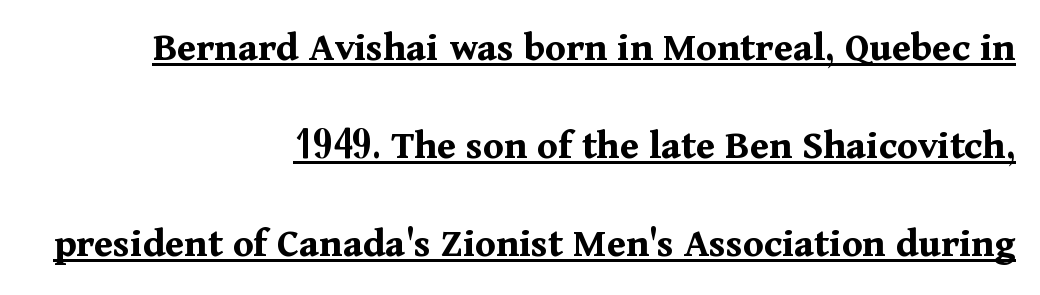
Yep, those are serifs on the letters. The passage shown is underscored from start to finish. The rendering uses natural spacing where letterforms have individual widths. These lines keep a tight, regular rhythm from letter to letter.
